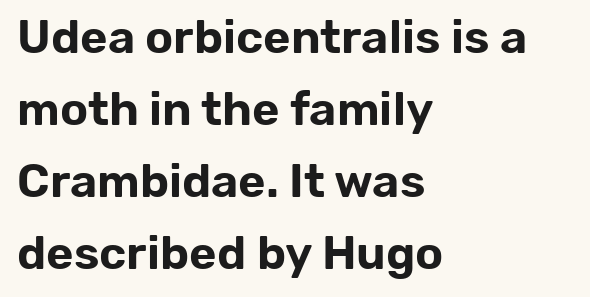
Q: Is the text italic (slanted)? A: No, it is upright.
Q: Is the typeface a serif or a sans-serif typeface? A: Sans-serif.
Q: Is the text underlined? A: No.
Q: How is the paragraph aligned? A: Left-aligned.
Q: Is the spacing between letters normal or unusually wide? A: Normal.
Q: Is the spacing between lines tight, normal or loose? A: Normal.
Q: Width (condensed, normal, or wide)? A: Normal.
Q: Stroke contrast? A: Low.
Q: x-height? A: Medium.
Q: Monospaced? A: No.
